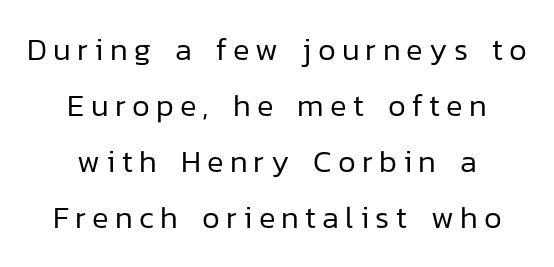
{"serif": "no", "italic": "no", "bold": "no", "weight": "regular", "width": "normal", "stroke_contrast": "low", "x_height": "medium", "monospaced": "no", "underline": "no", "align": "center", "line_spacing_ratio": 1.81, "letter_spacing": "wide", "letter_spacing_em": 0.2, "glyph_px": 31}
